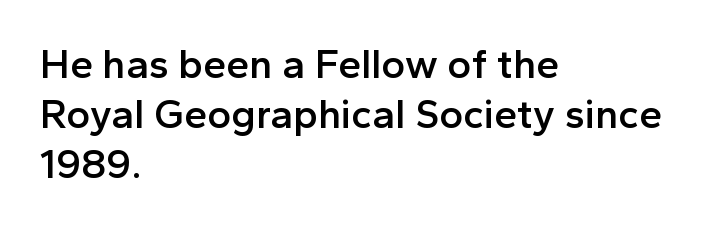
The image shows 41 px semibold sans-serif type, upright; set left-aligned, line spacing 1.22x, normal letter spacing, not underlined; a medium x-height.
